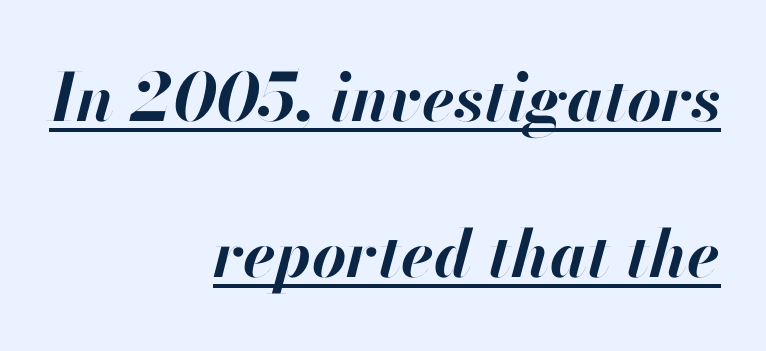
The image shows 66 px bold type, italic (leaning right); set right-aligned, loose line spacing (2.37x), normal letter spacing, underlined; high stroke contrast and a small x-height.
